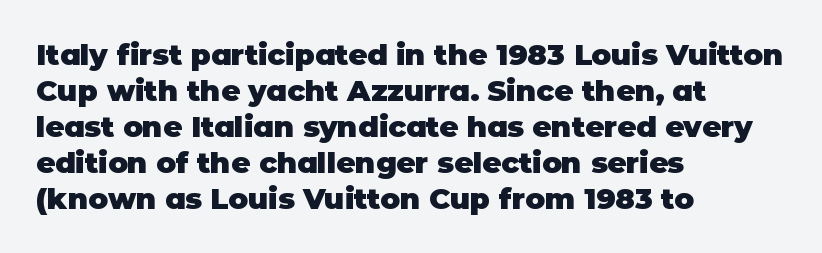
Q: Is the text bold? A: Yes.
Q: Is the text italic (slanted)? A: No, it is upright.
Q: Is the typeface a serif or a sans-serif typeface? A: Sans-serif.
Q: Is the text underlined? A: No.
Q: How is the paragraph aligned? A: Left-aligned.
Q: Is the spacing between letters normal or unusually wide? A: Normal.
Q: Width (condensed, normal, or wide)? A: Normal.
Q: Stroke contrast? A: Low.
Q: x-height? A: Large.
Q: Monospaced? A: No.
